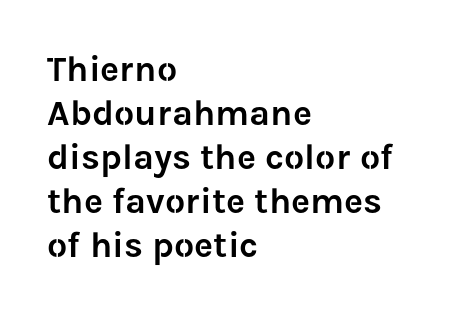
The image shows 36 px sans-serif type, upright; set left-aligned, line spacing 1.22x, normal letter spacing, not underlined; low stroke contrast and a medium x-height.
